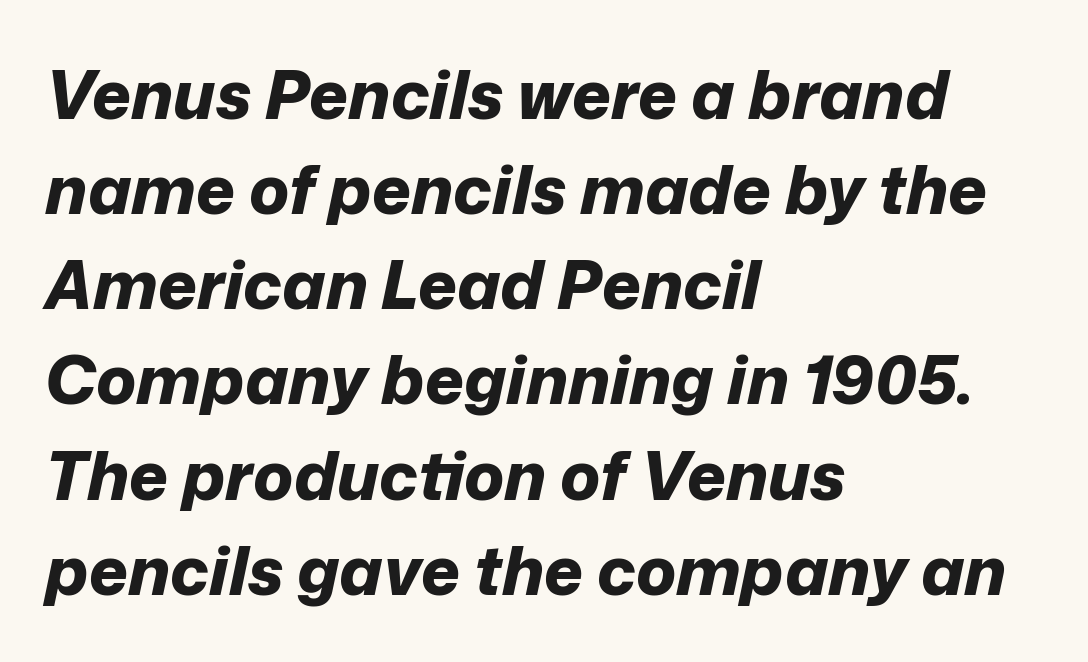
The image shows 67 px bold type, italic (leaning right); set left-aligned, normal line spacing (1.42x), normal letter spacing, not underlined; low stroke contrast and a medium x-height.
